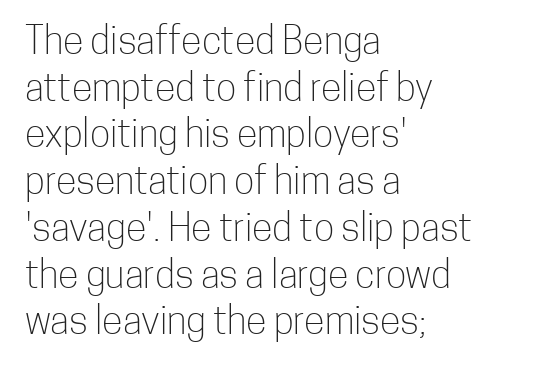
Q: Is the text bold? A: No.
Q: Is the text italic (slanted)? A: No, it is upright.
Q: Is the typeface a serif or a sans-serif typeface? A: Sans-serif.
Q: Is the text underlined? A: No.
Q: How is the paragraph aligned? A: Left-aligned.
Q: Is the spacing between letters normal or unusually wide? A: Normal.
Q: Width (condensed, normal, or wide)? A: Condensed.
Q: Stroke contrast? A: Low.
Q: x-height? A: Medium.
Q: Monospaced? A: No.
